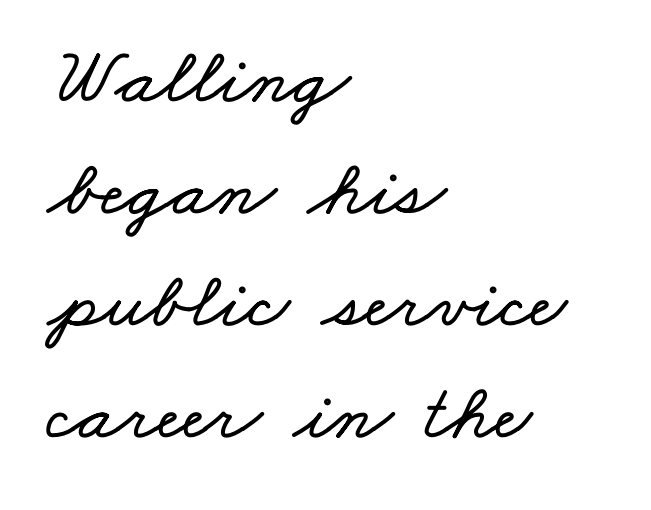
The image shows 80 px wide type; set left-aligned, normal line spacing (1.4x), normal letter spacing, not underlined; low stroke contrast and a small x-height.
